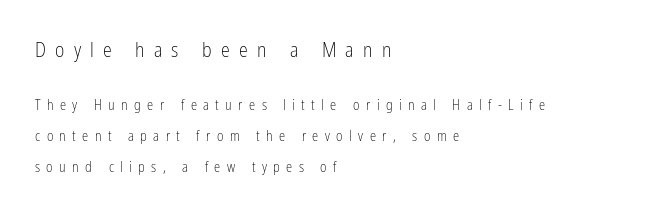
{"italic": "no", "bold": "no", "underline": "no", "align": "left", "line_spacing": "loose", "line_spacing_ratio": 2.21, "letter_spacing": "wide", "letter_spacing_em": 0.46, "larger_block": "first", "size_ratio": 1.43, "glyph_px": 20}
